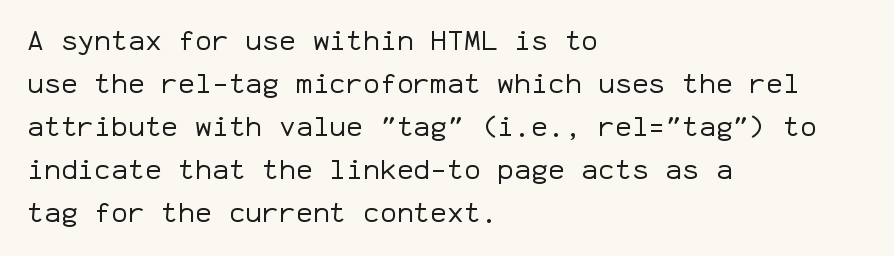
{"serif": "no", "italic": "no", "bold": "no", "weight": "regular", "width": "normal", "stroke_contrast": "low", "x_height": "medium", "monospaced": "yes", "underline": "no", "align": "left", "line_spacing": "normal", "line_spacing_ratio": 1.54, "letter_spacing": "normal", "letter_spacing_em": 0.0, "glyph_px": 28}
